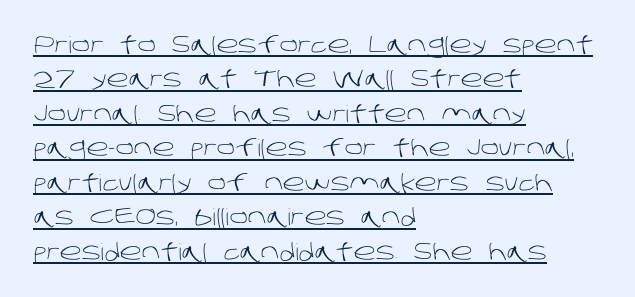
Q: Is the text bold? A: No.
Q: Is the text underlined? A: Yes.
Q: How is the paragraph aligned? A: Left-aligned.
Q: Is the spacing between letters normal or unusually wide? A: Normal.
Q: Is the spacing between lines tight, normal or loose? A: Normal.
